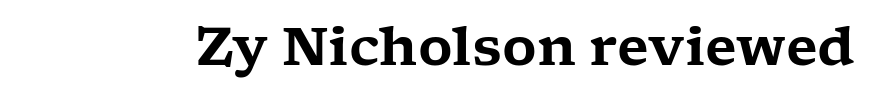
{"serif": "yes", "italic": "no", "width": "wide", "stroke_contrast": "low", "x_height": "medium", "monospaced": "no", "underline": "no", "letter_spacing": "normal", "letter_spacing_em": 0.0, "glyph_px": 53}
